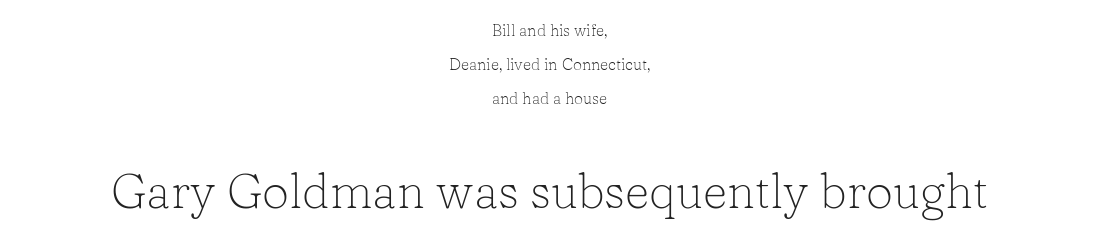
Q: Is the text bold? A: No.
Q: Is the text italic (slanted)? A: No, it is upright.
Q: Is the typeface a serif or a sans-serif typeface? A: Serif.
Q: Is the text underlined? A: No.
Q: How is the paragraph aligned? A: Centered.
Q: Is the spacing between letters normal or unusually wide? A: Normal.
Q: Is the spacing between lines tight, normal or loose? A: Loose.
Q: Which block of text is set in a larger size, the first (top) or the second (bottom)? A: The second (bottom) one.
Q: Width (condensed, normal, or wide)? A: Normal.
Q: Stroke contrast? A: Low.
Q: x-height? A: Medium.
Q: Monospaced? A: No.
